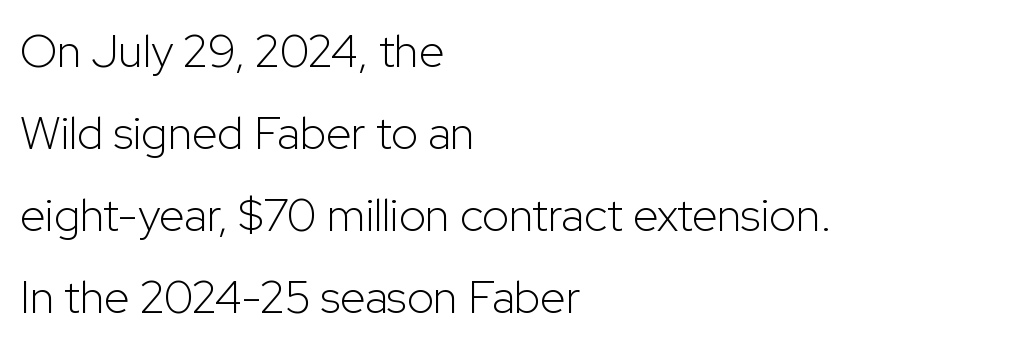
{"serif": "no", "italic": "no", "bold": "no", "weight": "light", "width": "normal", "stroke_contrast": "low", "x_height": "medium", "monospaced": "no", "underline": "no", "align": "left", "line_spacing_ratio": 1.78, "letter_spacing": "normal", "letter_spacing_em": 0.0, "glyph_px": 46}
